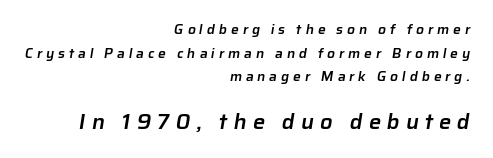
The image shows 22 px text type; set right-aligned, normal line spacing (1.69x), unusually wide letter spacing (+0.27 em), not underlined; the second (bottom) block is 1.57x larger.
